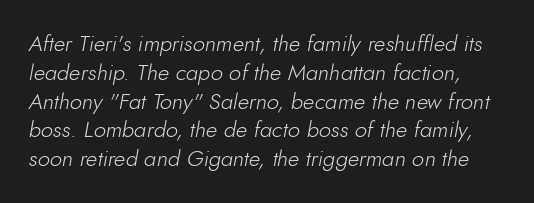
{"italic": "yes", "lean": "right", "slant_degrees": 10, "bold": "no", "underline": "no", "line_spacing": "normal", "line_spacing_ratio": 1.31, "letter_spacing": "normal", "letter_spacing_em": 0.0, "glyph_px": 22}
